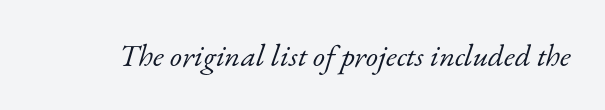
Q: Is the text bold? A: No.
Q: Is the text italic (slanted)? A: Yes, it leans right by about 17 degrees.
Q: Is the typeface a serif or a sans-serif typeface? A: Serif.
Q: Is the text underlined? A: No.
Q: Is the spacing between letters normal or unusually wide? A: Normal.
Q: Width (condensed, normal, or wide)? A: Normal.
Q: Stroke contrast? A: Low.
Q: x-height? A: Small.
Q: Monospaced? A: No.
